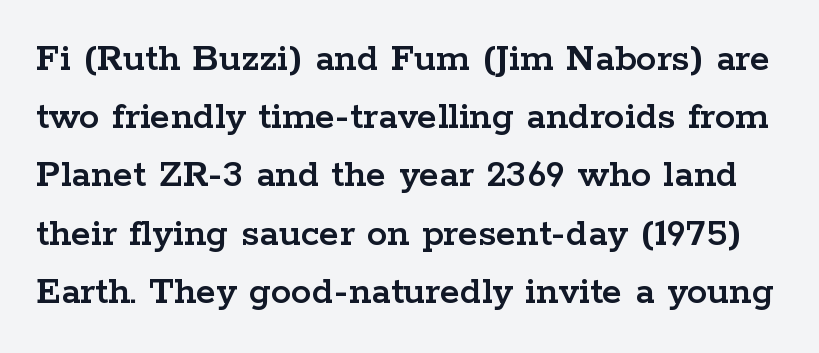
Q: Is the text italic (slanted)? A: No, it is upright.
Q: Is the typeface a serif or a sans-serif typeface? A: Serif.
Q: Is the text underlined? A: No.
Q: Is the spacing between letters normal or unusually wide? A: Normal.
Q: Is the spacing between lines tight, normal or loose? A: Normal.
Q: Width (condensed, normal, or wide)? A: Wide.
Q: Stroke contrast? A: Low.
Q: x-height? A: Medium.
Q: Monospaced? A: No.
